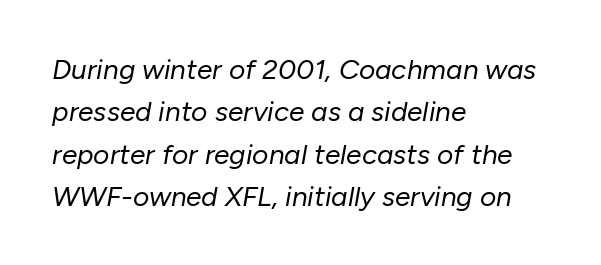
{"italic": "yes", "lean": "right", "slant_degrees": 10, "bold": "no", "weight": "regular", "width": "normal", "stroke_contrast": "low", "x_height": "medium", "monospaced": "no", "underline": "no", "align": "left", "line_spacing": "normal", "line_spacing_ratio": 1.51, "letter_spacing": "normal", "letter_spacing_em": 0.0, "glyph_px": 28}
